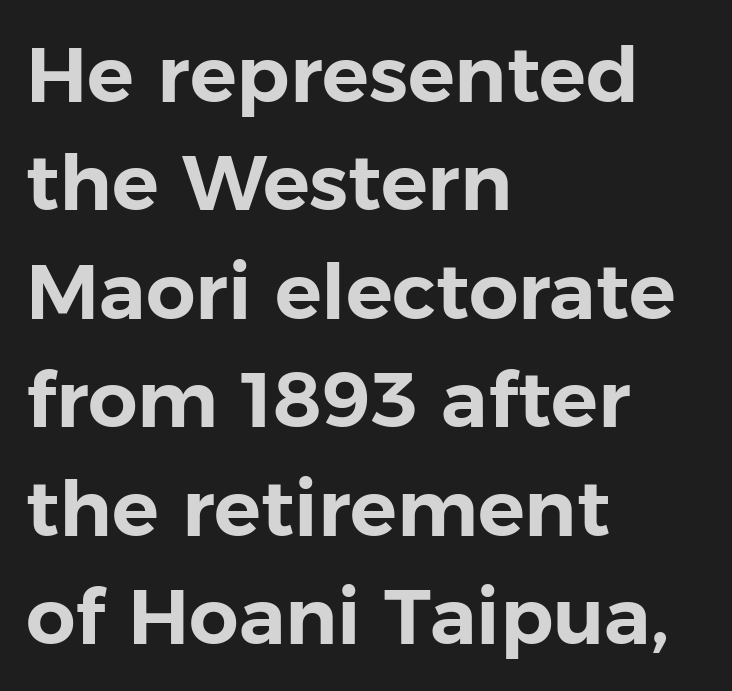
Descenders are the only things crossing below the line. A typesetter would label this face a sans. Is there much room between lines? A standard amount, neither cramped nor airy. One-word summary of the alignment: left. Nope, not italic — everything's standing straight. Tracking value appears to be zero — textbook default spacing.
